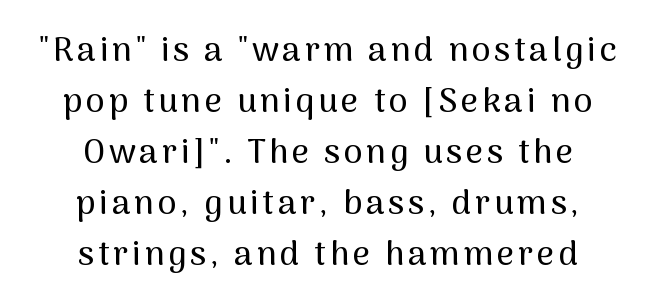
A typesetter would call this proportional, since set widths differ per character. No word sits above an underline. The typesetter chose a symmetrical, centered arrangement here. Designer's note — italics off, roman on. The lines sit at an ordinary, default distance from one another.
